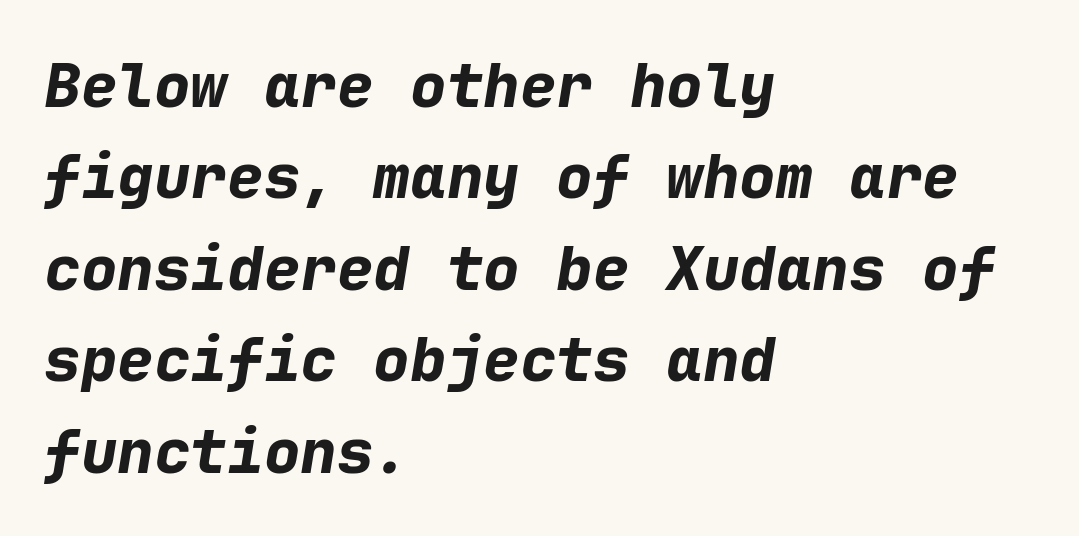
A typesetter would call this monospace, since all characters share one set width. Notice how the passage keeps a crisp vertical edge on the left only. The glyphs look as if they've been sheared to an angle. Each glyph is drawn with heavy, bold strokes. How would I describe the line gaps? Plain and ordinary.
